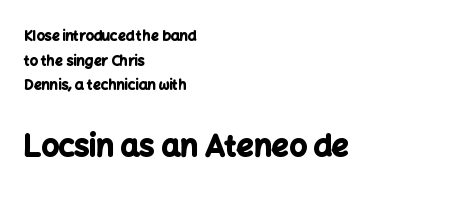
Q: Is the text bold? A: Yes.
Q: Is the text italic (slanted)? A: No, it is upright.
Q: Is the typeface a serif or a sans-serif typeface? A: Sans-serif.
Q: Is the text underlined? A: No.
Q: How is the paragraph aligned? A: Left-aligned.
Q: Is the spacing between letters normal or unusually wide? A: Normal.
Q: Which block of text is set in a larger size, the first (top) or the second (bottom)? A: The second (bottom) one.
Q: Width (condensed, normal, or wide)? A: Normal.
Q: Stroke contrast? A: Low.
Q: x-height? A: Medium.
Q: Monospaced? A: No.
